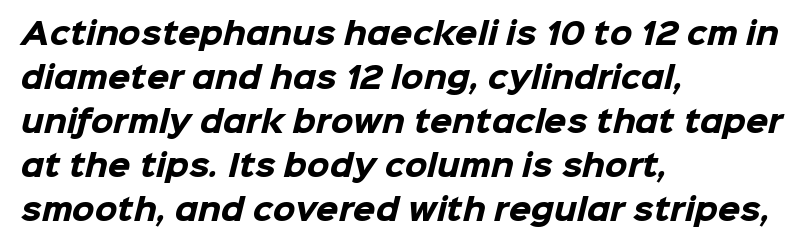
{"serif": "no", "bold": "yes", "weight": "heavy", "width": "normal", "stroke_contrast": "low", "x_height": "medium", "monospaced": "no", "underline": "no", "align": "left", "line_spacing": "normal", "line_spacing_ratio": 1.52, "letter_spacing": "normal", "letter_spacing_em": 0.0, "glyph_px": 29}
